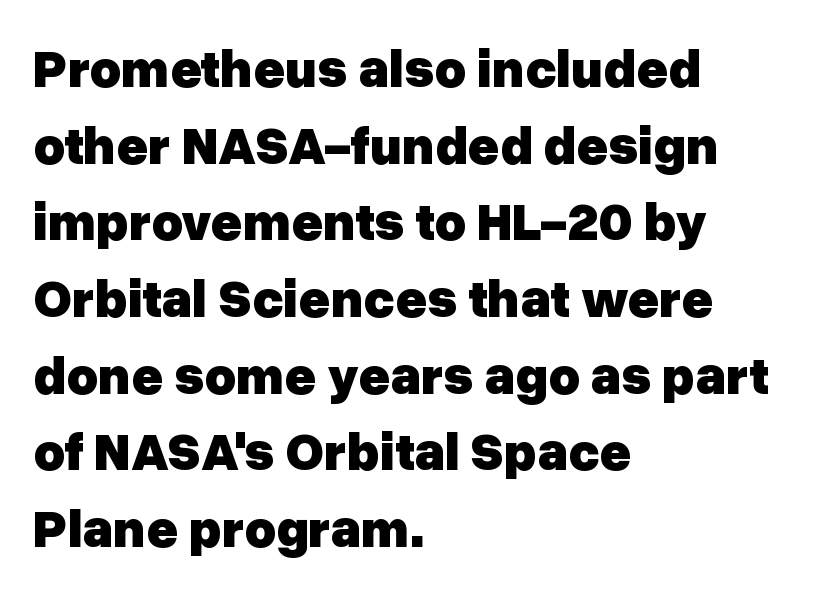
Q: Is the text bold? A: Yes.
Q: Is the text italic (slanted)? A: No, it is upright.
Q: Is the typeface a serif or a sans-serif typeface? A: Sans-serif.
Q: Is the text underlined? A: No.
Q: How is the paragraph aligned? A: Left-aligned.
Q: Is the spacing between letters normal or unusually wide? A: Normal.
Q: Is the spacing between lines tight, normal or loose? A: Normal.
Q: Width (condensed, normal, or wide)? A: Normal.
Q: Stroke contrast? A: Low.
Q: x-height? A: Medium.
Q: Monospaced? A: No.
